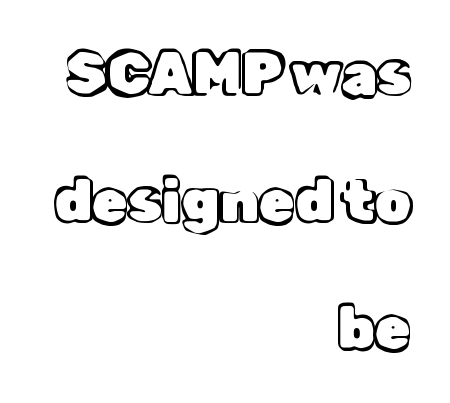
You could not count columns in this text — the font is proportionally spaced. A great deal of white space separates one row of letters from the next. Is there any slant? The stems are plumb. No extra tracking has been applied to these lines.
